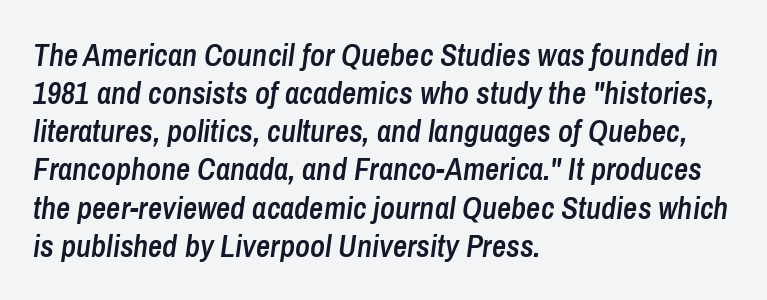
You could call the tracking neutral — neither tight nor loose. This rendering uses left alignment, leaving the right contour irregular. Would a proofreader flag this as italicized? Yes. Beneath every word, the page is bare. These lines are rendered in a variable-pitch font.
